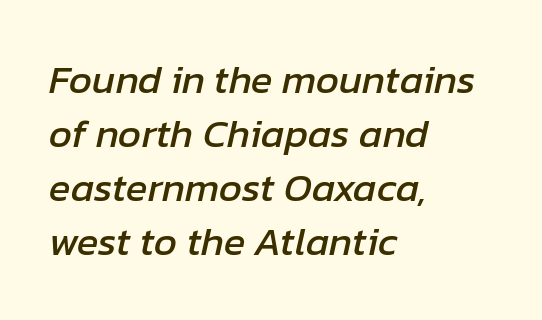
{"italic": "yes", "lean": "right", "slant_degrees": 12, "width": "normal", "stroke_contrast": "low", "x_height": "medium", "monospaced": "no", "underline": "no", "align": "left", "line_spacing": "normal", "line_spacing_ratio": 1.35, "letter_spacing": "normal", "letter_spacing_em": 0.0, "glyph_px": 40}
